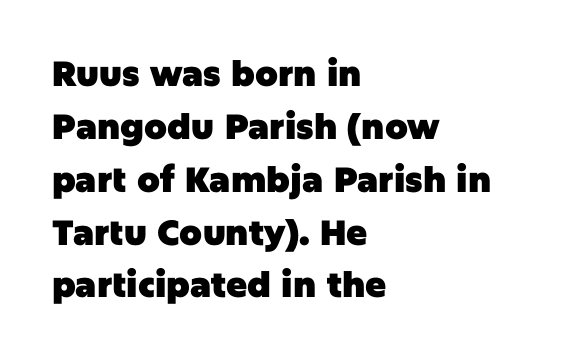
{"serif": "no", "italic": "no", "bold": "yes", "weight": "heavy", "width": "normal", "stroke_contrast": "low", "x_height": "large", "monospaced": "no", "underline": "no", "align": "left", "line_spacing": "normal", "line_spacing_ratio": 1.51, "letter_spacing": "normal", "letter_spacing_em": 0.0, "glyph_px": 35}
